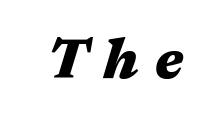
The sample has been set heavy, in full bold. Spacing verdict: proportional, widths tailored to each character. The typography opts for an oblique posture over an upright one. Underline: absent. Is the letter spacing exaggerated? Yes — the characters are pushed far apart.
